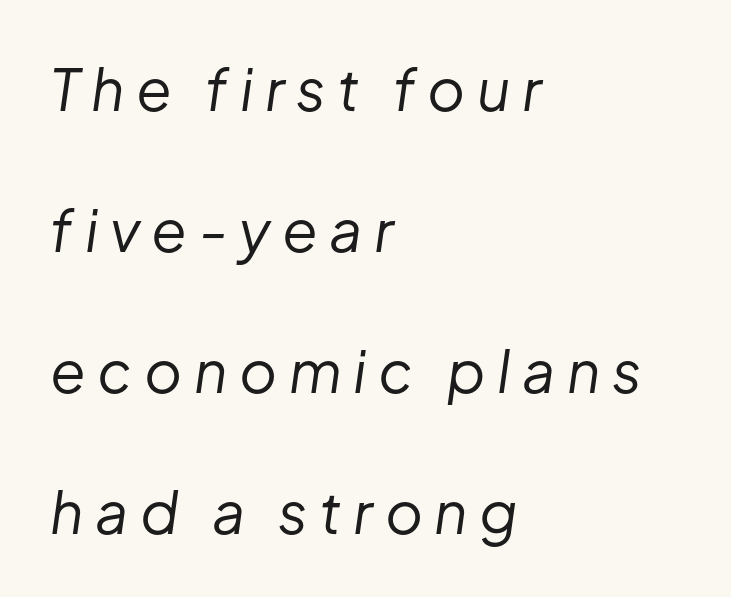
The font sits on the lighter half of the weight spectrum, regular included. Any mark beneath the type? The region is blank. The text carries the slant typical of an italic or oblique font. Leading is clearly above the norm, producing a sparse column. The ragged edge is on the right, which tells us the setting is flush left.
